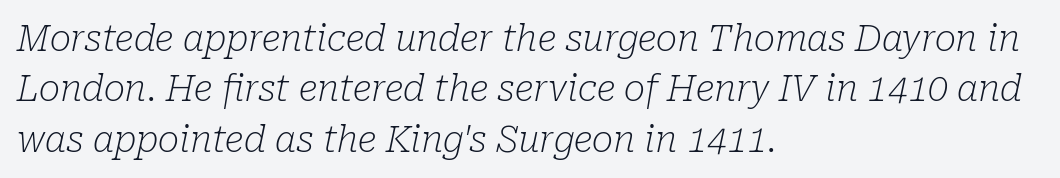
Little horizontal feet cap the strokes, marking this as serif type. This block has exactly the height ordinary leading produces. Weight: in the light-to-regular range. The passage shown is not underscored anywhere. The paragraph shown leans on its left margin.
